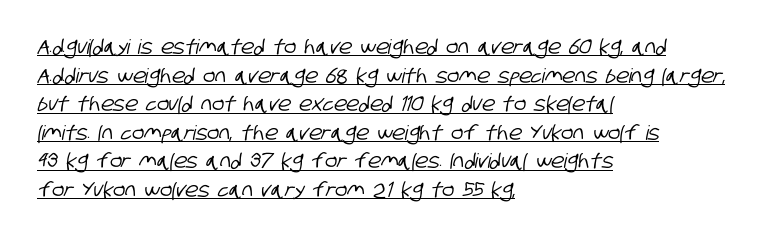
Q: Is the text underlined? A: Yes.
Q: How is the paragraph aligned? A: Left-aligned.
Q: Is the spacing between letters normal or unusually wide? A: Normal.
Q: Is the spacing between lines tight, normal or loose? A: Normal.
